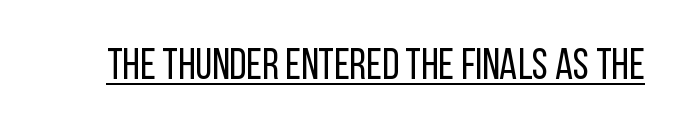
{"serif": "no", "italic": "no", "bold": "no", "weight": "regular", "width": "condensed", "stroke_contrast": "low", "x_height": "large", "monospaced": "no", "underline": "yes", "letter_spacing": "normal", "letter_spacing_em": 0.0, "glyph_px": 43}
